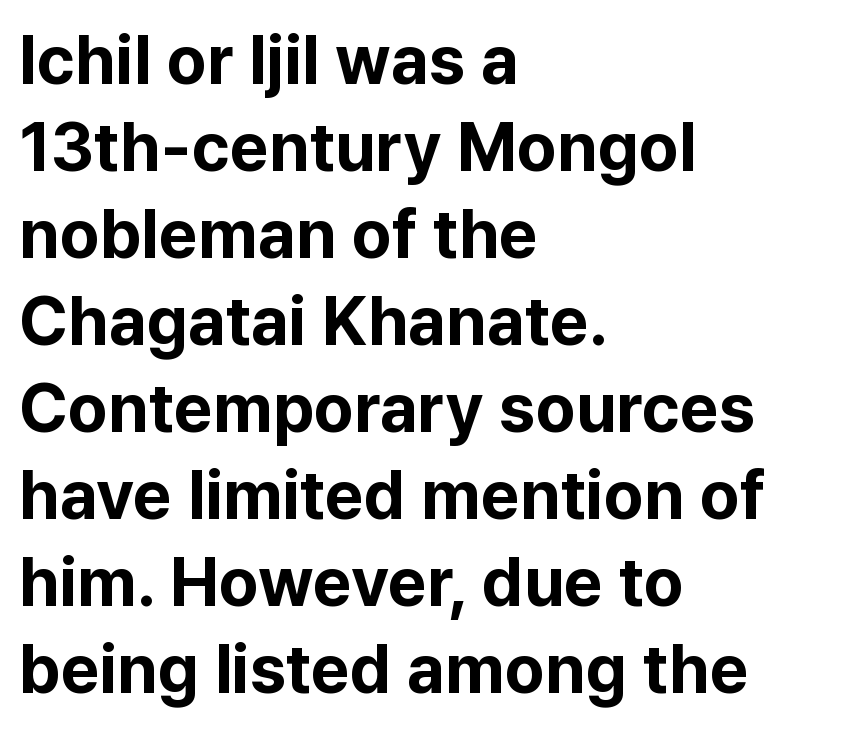
Varying glyph widths throughout — classic text-font behaviour. You'd pick this weight for a headline — it's a proper bold. In terms of letterform style, serifs are entirely absent. A classic flush-left, rag-right setting is used for this passage. The rows are spaced the way most documents space them.
